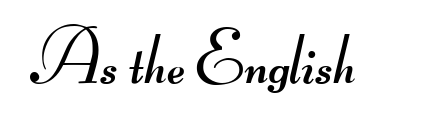
Q: Is the text bold? A: No.
Q: Is the typeface a serif or a sans-serif typeface? A: Sans-serif.
Q: Is the text underlined? A: No.
Q: Is the spacing between letters normal or unusually wide? A: Normal.
Q: Width (condensed, normal, or wide)? A: Wide.
Q: Stroke contrast? A: Medium.
Q: Monospaced? A: No.
